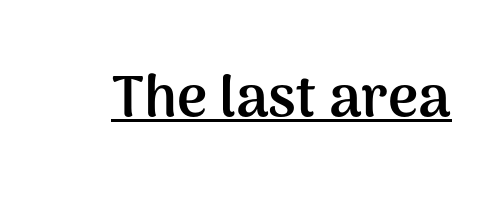
The letters sit at their default tracking, neither squeezed nor spread. Is this a fixed-width face? No — the glyphs have proportional, varying widths. Letterform terminals end flat and unadorned throughout the passage. Descenders here cross a horizontal rule under the line. Does the lettering tilt? It doesn't — this is upright. Weight: bold.
